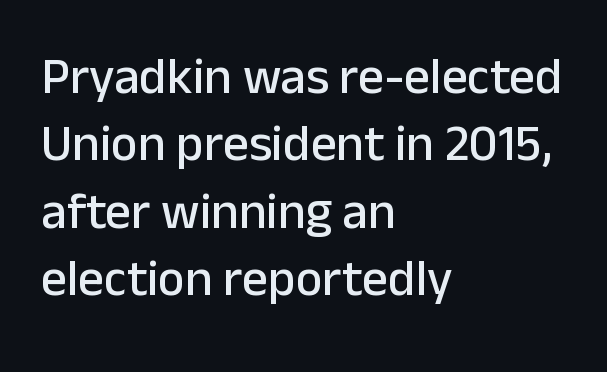
The image shows 51 px sans-serif type, upright; set left-aligned, normal line spacing (1.32x), normal letter spacing, not underlined; low stroke contrast and a medium x-height.
